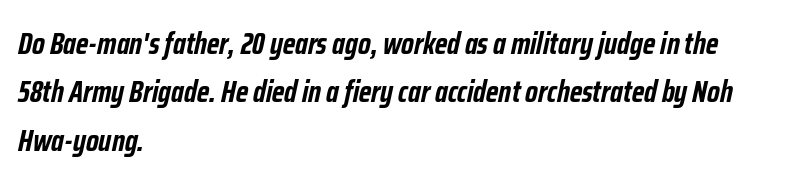
The typesetting leans heavy: a genuine bold. Do the characters align in a grid? No, the font is proportional. The glyphs look as if they've been sheared to an angle. Students, note that the glyphs here touch the page at normal intervals. Is there much room between lines? A standard amount, neither cramped nor airy. The zone under the glyphs is completely vacant.
